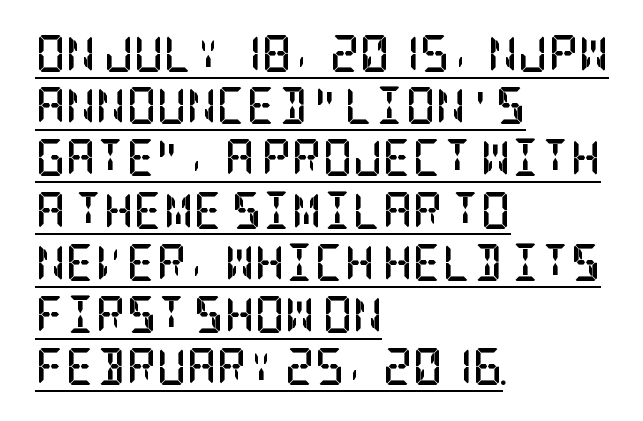
Line beginnings align vertically; line endings do not. Somebody hit Ctrl+U on this one — the words are underlined. The space between consecutive lines is moderate. Typesetter's note: full bold, strokes at maximum text heaviness. The font family rendered here belongs to the serif group.
